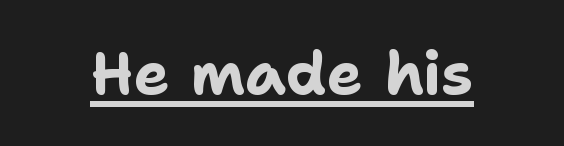
{"serif": "no", "italic": "no", "bold": "yes", "weight": "bold", "width": "normal", "stroke_contrast": "low", "x_height": "medium", "monospaced": "no", "underline": "yes", "letter_spacing": "normal", "letter_spacing_em": 0.0, "glyph_px": 60}
